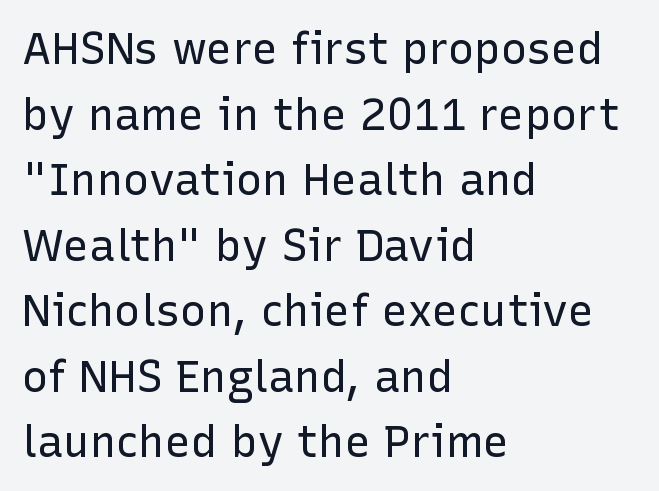
Q: Is the text bold? A: No.
Q: Is the text italic (slanted)? A: No, it is upright.
Q: Is the typeface a serif or a sans-serif typeface? A: Sans-serif.
Q: Is the text underlined? A: No.
Q: How is the paragraph aligned? A: Left-aligned.
Q: Is the spacing between letters normal or unusually wide? A: Normal.
Q: Is the spacing between lines tight, normal or loose? A: Normal.
Q: Width (condensed, normal, or wide)? A: Normal.
Q: Stroke contrast? A: Low.
Q: x-height? A: Medium.
Q: Monospaced? A: No.
